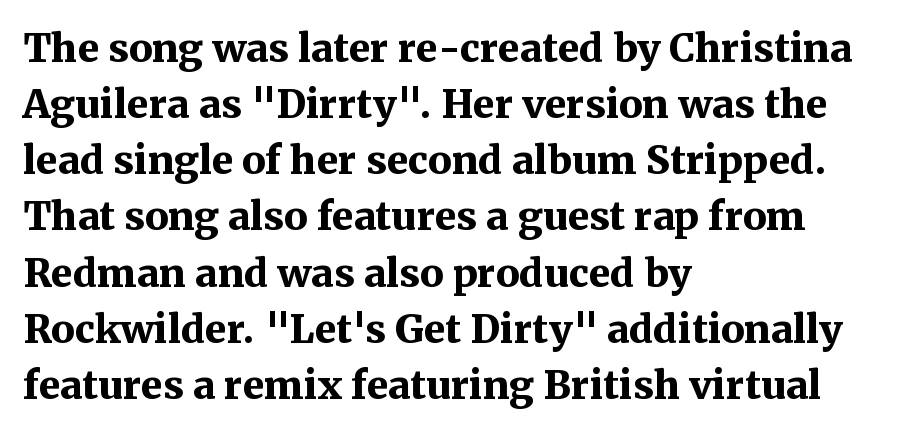
{"serif": "yes", "italic": "no", "bold": "yes", "weight": "bold", "width": "normal", "stroke_contrast": "medium", "x_height": "medium", "monospaced": "no", "underline": "no", "align": "left", "line_spacing": "normal", "line_spacing_ratio": 1.44, "letter_spacing": "normal", "letter_spacing_em": 0.0, "glyph_px": 39}
